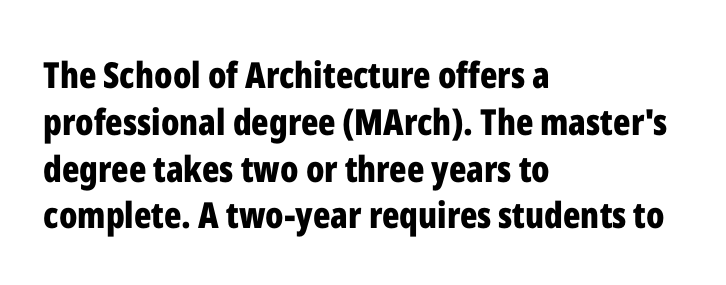
The image shows 36 px bold, condensed sans-serif type, upright; set left-aligned, normal line spacing (1.3x), normal letter spacing, not underlined; low stroke contrast and a medium x-height.
